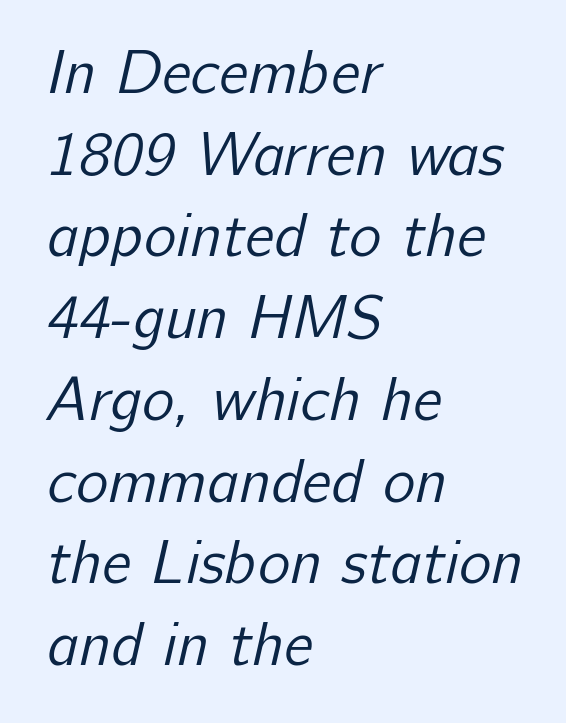
The image shows 61 px regular-weight sans-serif type; set left-aligned, normal line spacing (1.34x), normal letter spacing, not underlined; low stroke contrast and a medium x-height.
